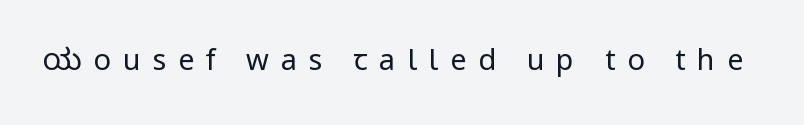
The image shows 29 px regular-weight sans-serif type, upright; set unusually wide letter spacing (+0.4 em), not underlined; low stroke contrast and a medium x-height.
